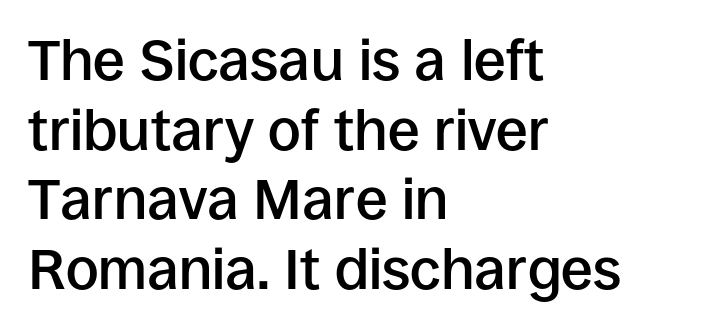
{"serif": "no", "italic": "no", "bold": "semi", "weight": "semibold", "width": "normal", "stroke_contrast": "low", "x_height": "large", "monospaced": "no", "underline": "no", "align": "left", "line_spacing_ratio": 1.22, "letter_spacing": "normal", "letter_spacing_em": 0.0, "glyph_px": 57}
